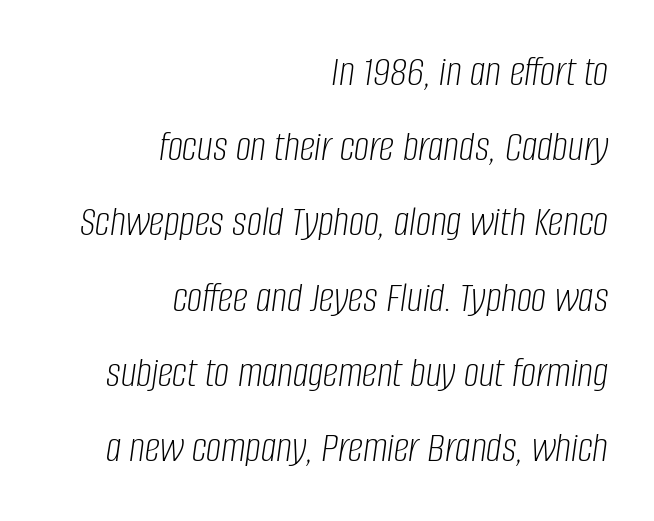
Q: Is the text bold? A: No.
Q: Is the text italic (slanted)? A: Yes, it leans right by about 8 degrees.
Q: Is the text underlined? A: No.
Q: How is the paragraph aligned? A: Right-aligned.
Q: Is the spacing between letters normal or unusually wide? A: Normal.
Q: Width (condensed, normal, or wide)? A: Condensed.
Q: Stroke contrast? A: Low.
Q: x-height? A: Large.
Q: Monospaced? A: No.
